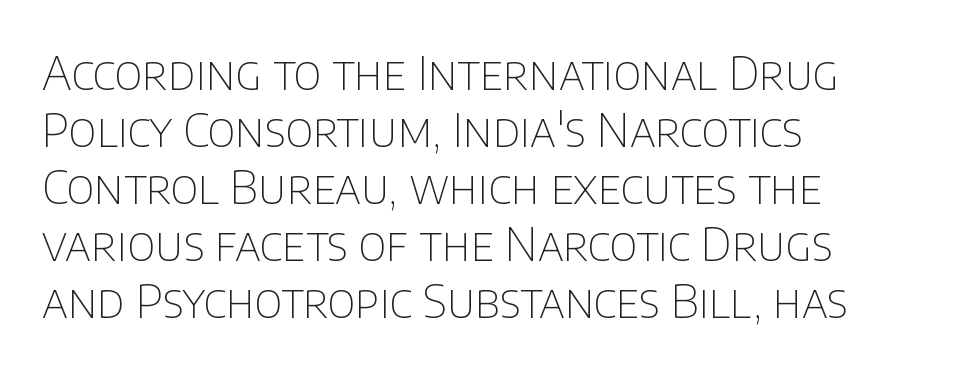
Q: Is the text bold? A: No.
Q: Is the text italic (slanted)? A: No, it is upright.
Q: Is the typeface a serif or a sans-serif typeface? A: Sans-serif.
Q: Is the text underlined? A: No.
Q: How is the paragraph aligned? A: Left-aligned.
Q: Is the spacing between letters normal or unusually wide? A: Normal.
Q: Width (condensed, normal, or wide)? A: Normal.
Q: Stroke contrast? A: Low.
Q: x-height? A: Large.
Q: Monospaced? A: No.
